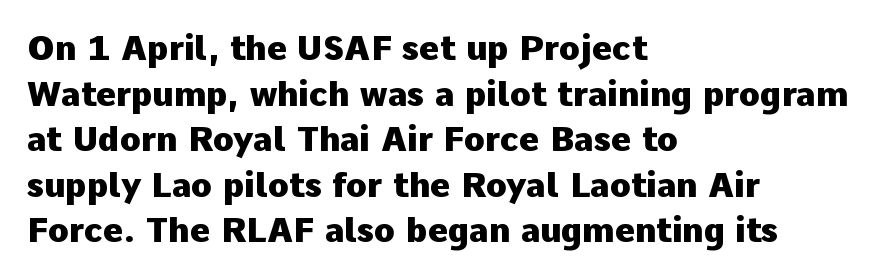
Q: Is the text bold? A: Yes.
Q: Is the text italic (slanted)? A: No, it is upright.
Q: Is the typeface a serif or a sans-serif typeface? A: Sans-serif.
Q: Is the text underlined? A: No.
Q: How is the paragraph aligned? A: Left-aligned.
Q: Is the spacing between letters normal or unusually wide? A: Normal.
Q: Is the spacing between lines tight, normal or loose? A: Normal.
Q: Width (condensed, normal, or wide)? A: Normal.
Q: Stroke contrast? A: Low.
Q: x-height? A: Medium.
Q: Monospaced? A: No.
